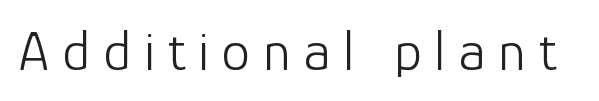
Q: Is the text bold? A: No.
Q: Is the text italic (slanted)? A: No, it is upright.
Q: Is the typeface a serif or a sans-serif typeface? A: Sans-serif.
Q: Is the text underlined? A: No.
Q: Is the spacing between letters normal or unusually wide? A: Unusually wide.
Q: Width (condensed, normal, or wide)? A: Normal.
Q: Stroke contrast? A: Low.
Q: x-height? A: Medium.
Q: Monospaced? A: No.
